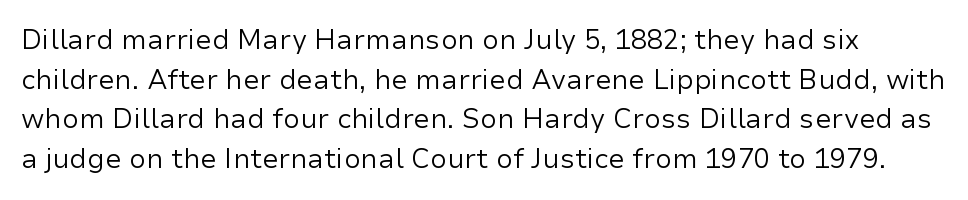
The image shows 27 px text type, upright; set normal line spacing (1.47x), normal letter spacing, not underlined.
